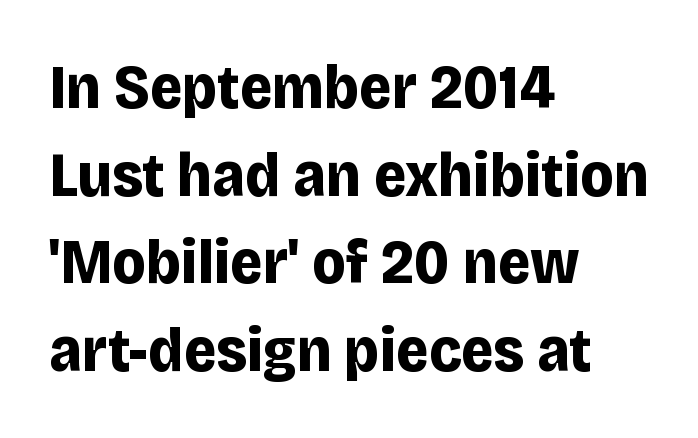
Compared with typical body copy, the letter spacing here is the same. Rule under the text: the space is simply empty. Posture: vertical. Look at the bottom of the vertical strokes: they stop flat, with no serifs. This sample has the flowing, uneven cadence of proportional lettering. You'd pick this weight for a headline — it's a proper bold.
